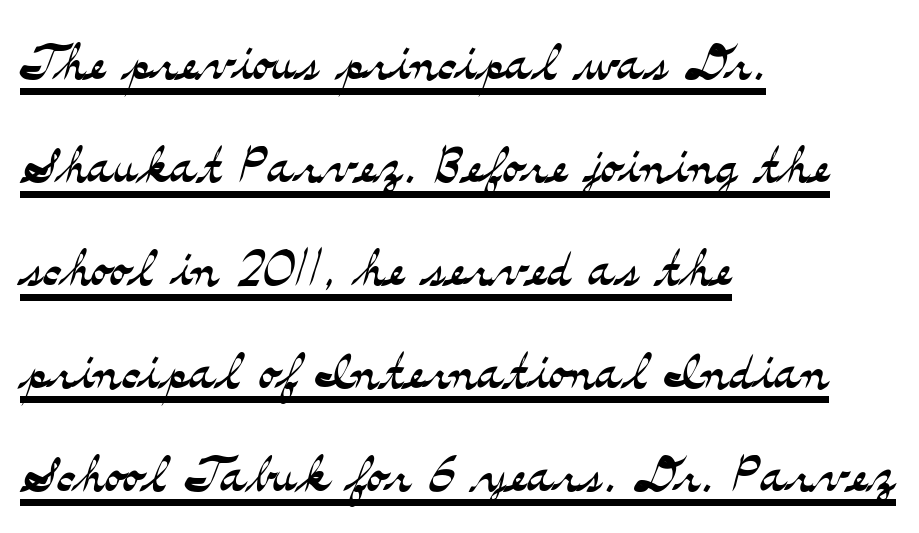
The image shows 70 px light, wide serif type; set left-aligned, normal line spacing (1.47x), normal letter spacing, underlined; medium stroke contrast and a small x-height.
